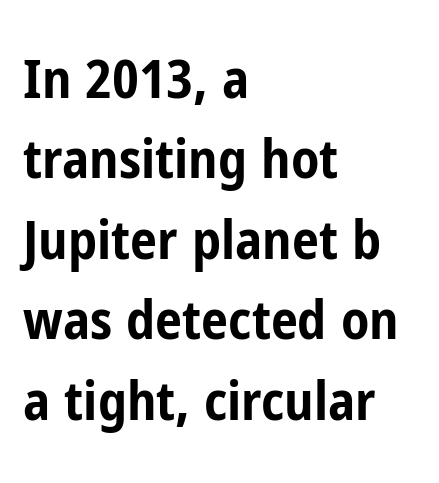
{"serif": "no", "italic": "no", "bold": "yes", "weight": "bold", "width": "condensed", "stroke_contrast": "low", "x_height": "medium", "monospaced": "no", "underline": "no", "align": "left", "line_spacing": "normal", "line_spacing_ratio": 1.49, "letter_spacing": "normal", "letter_spacing_em": 0.0, "glyph_px": 54}
